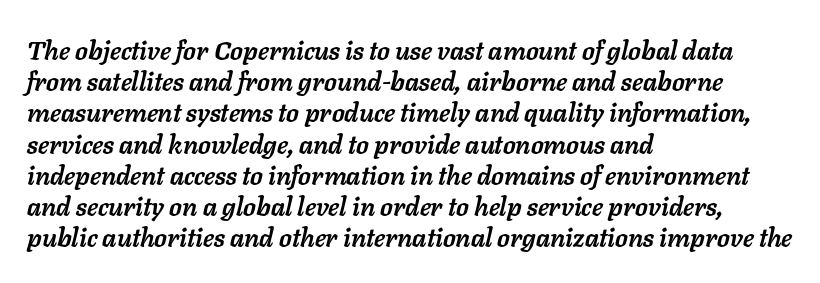
The image shows 26 px bold type, italic (leaning right); set left-aligned, line spacing 1.2x, normal letter spacing, not underlined.
